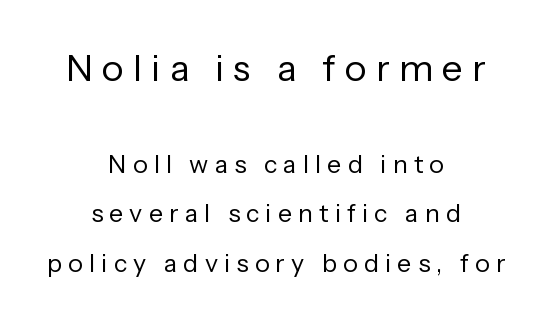
Q: Is the text bold? A: No.
Q: Is the text italic (slanted)? A: No, it is upright.
Q: Is the typeface a serif or a sans-serif typeface? A: Sans-serif.
Q: Is the text underlined? A: No.
Q: How is the paragraph aligned? A: Centered.
Q: Is the spacing between letters normal or unusually wide? A: Unusually wide.
Q: Is the spacing between lines tight, normal or loose? A: Loose.
Q: Which block of text is set in a larger size, the first (top) or the second (bottom)? A: The first (top) one.
Q: Width (condensed, normal, or wide)? A: Normal.
Q: Stroke contrast? A: Low.
Q: x-height? A: Medium.
Q: Monospaced? A: No.
